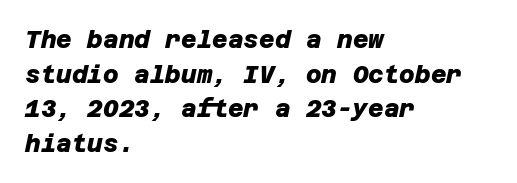
The image shows 24 px bold type; set left-aligned, normal line spacing (1.44x), normal letter spacing, not underlined.
